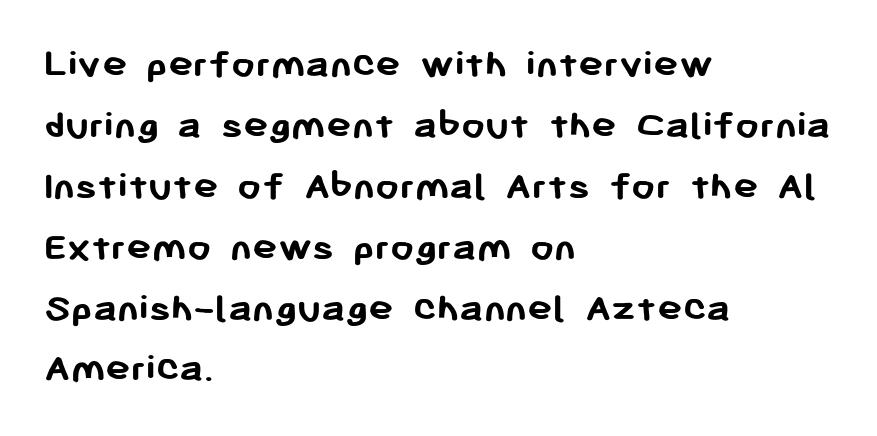
Underline: absent. Horizontally, the lines are justified to the leading edge only. Here the glyphs are tracked normally, forming tight word shapes. Every letter is thick-stroked: bold, no question. Do the characters align in a grid? No, the font is proportional.
